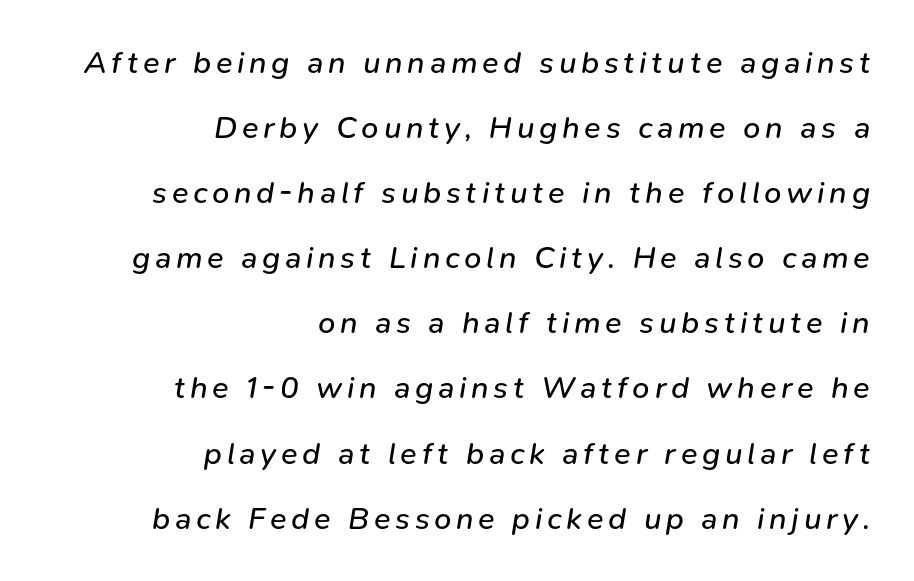
{"italic": "yes", "lean": "right", "slant_degrees": 9, "bold": "no", "weight": "regular", "width": "normal", "stroke_contrast": "low", "x_height": "medium", "monospaced": "no", "underline": "no", "align": "right", "line_spacing": "loose", "line_spacing_ratio": 2.1, "glyph_px": 31}
